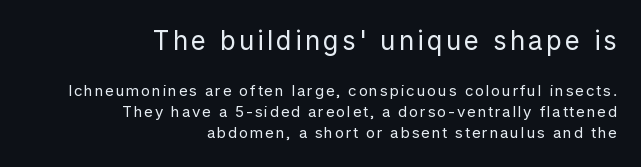
{"italic": "no", "bold": "no", "underline": "no", "align": "right", "line_spacing": "normal", "line_spacing_ratio": 1.4, "larger_block": "first", "size_ratio": 1.73, "glyph_px": 26}
